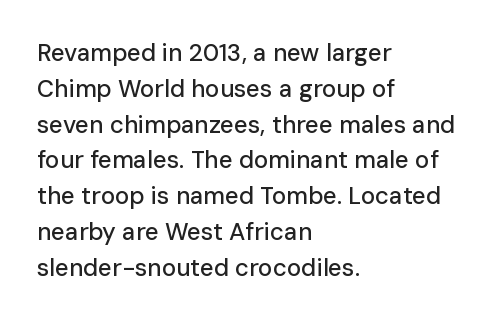
Q: Is the text italic (slanted)? A: No, it is upright.
Q: Is the text underlined? A: No.
Q: How is the paragraph aligned? A: Left-aligned.
Q: Is the spacing between letters normal or unusually wide? A: Normal.
Q: Is the spacing between lines tight, normal or loose? A: Normal.
